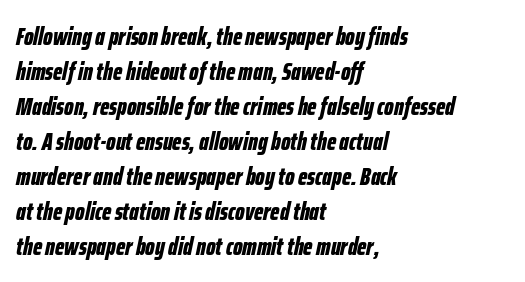
Q: Is the text bold? A: Yes.
Q: Is the text italic (slanted)? A: Yes, it leans right by about 12 degrees.
Q: Is the text underlined? A: No.
Q: How is the paragraph aligned? A: Left-aligned.
Q: Is the spacing between letters normal or unusually wide? A: Normal.
Q: Is the spacing between lines tight, normal or loose? A: Normal.
